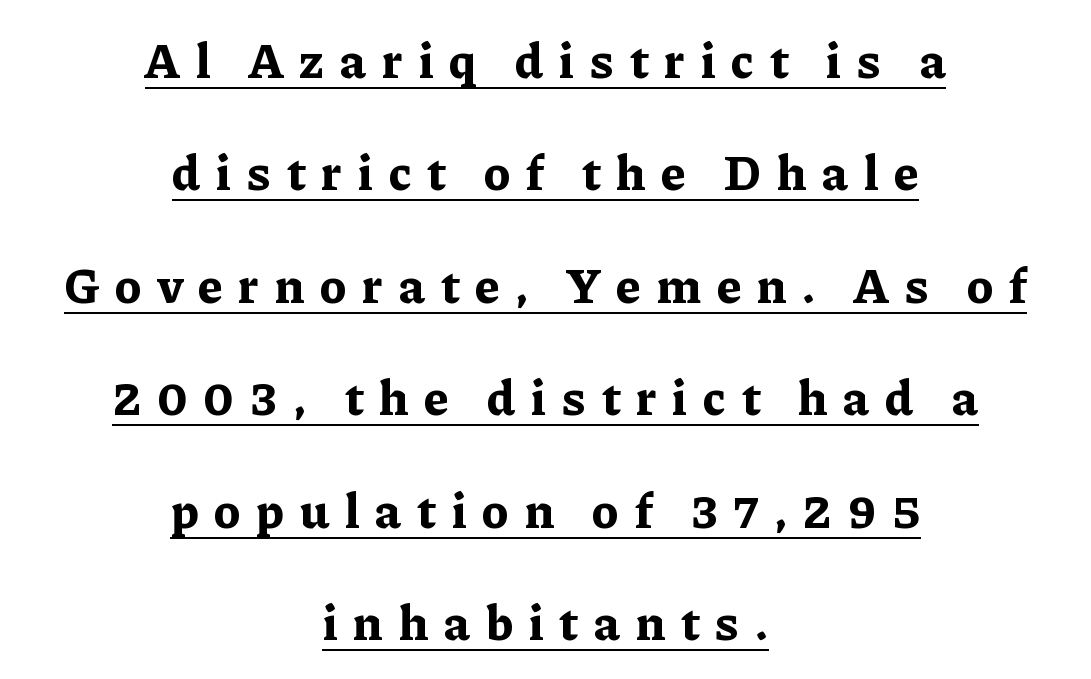
The image shows 50 px bold serif type, upright; set centered, loose line spacing (2.25x), unusually wide letter spacing (+0.32 em), underlined; low stroke contrast and a medium x-height.
